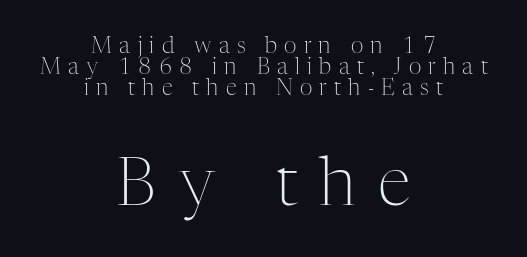
Q: Is the text bold? A: No.
Q: Is the text italic (slanted)? A: No, it is upright.
Q: Is the typeface a serif or a sans-serif typeface? A: Serif.
Q: Is the text underlined? A: No.
Q: How is the paragraph aligned? A: Centered.
Q: Is the spacing between letters normal or unusually wide? A: Unusually wide.
Q: Is the spacing between lines tight, normal or loose? A: Tight.
Q: Which block of text is set in a larger size, the first (top) or the second (bottom)? A: The second (bottom) one.
Q: Width (condensed, normal, or wide)? A: Normal.
Q: Stroke contrast? A: Medium.
Q: x-height? A: Medium.
Q: Monospaced? A: No.
